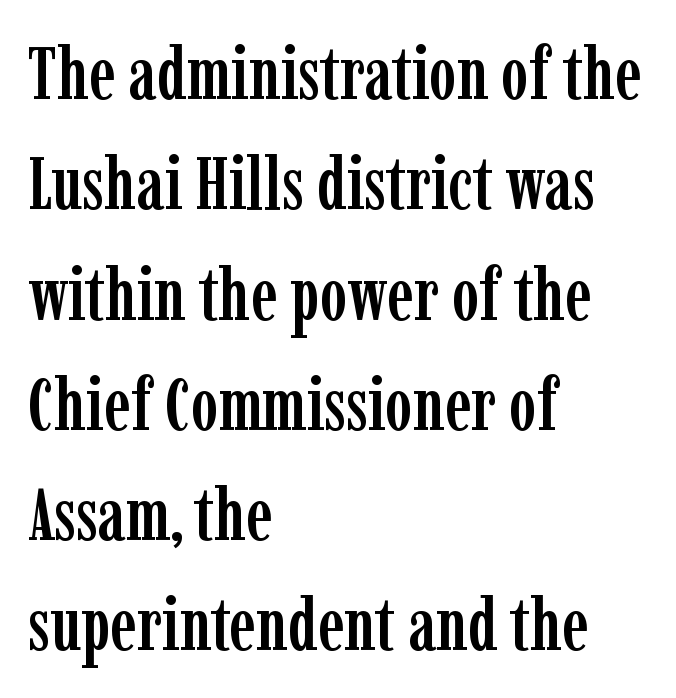
The typesetter chose a ragged-right arrangement here. Serifs: yes, visible at the terminals of the letterforms. These lines were composed using upright roman letters. The type is set solid horizontally, with unmodified tracking.
